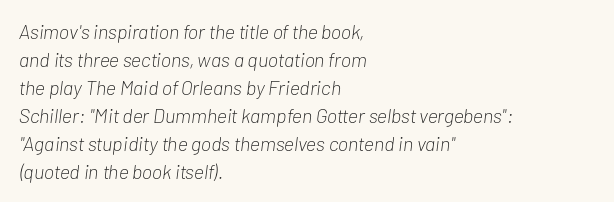
The image shows 20 px text type, italic (leaning right); set left-aligned, normal line spacing (1.4x), normal letter spacing, not underlined.
